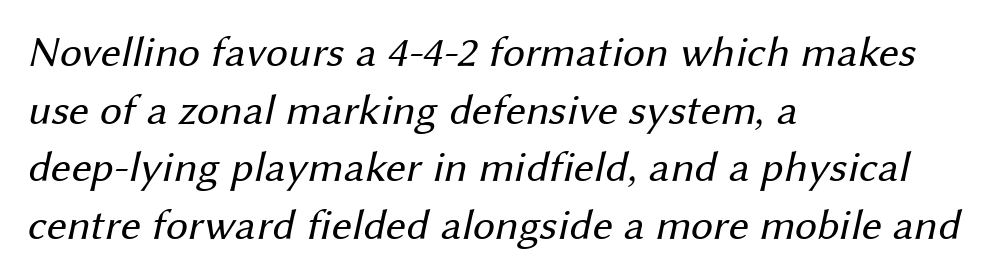
{"serif": "no", "bold": "no", "weight": "regular", "width": "normal", "stroke_contrast": "medium", "x_height": "medium", "monospaced": "no", "underline": "no", "align": "left", "line_spacing": "normal", "line_spacing_ratio": 1.31, "letter_spacing": "normal", "letter_spacing_em": 0.0, "glyph_px": 44}
